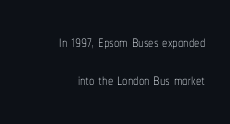
The image shows 21 px text type, upright; set right-aligned, line spacing 1.81x, normal letter spacing, not underlined.
